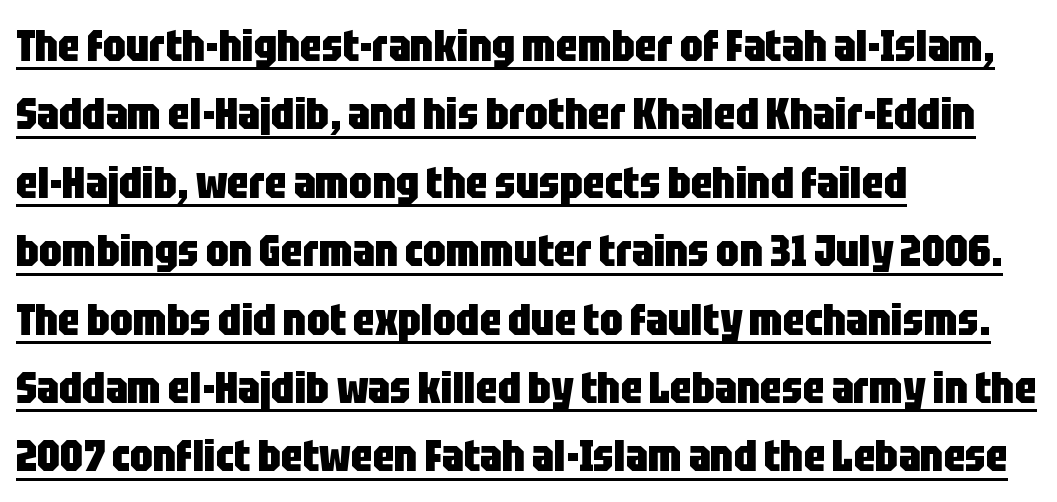
Q: Is the text bold? A: Yes.
Q: Is the text italic (slanted)? A: No, it is upright.
Q: Is the typeface a serif or a sans-serif typeface? A: Sans-serif.
Q: Is the text underlined? A: Yes.
Q: How is the paragraph aligned? A: Left-aligned.
Q: Is the spacing between letters normal or unusually wide? A: Normal.
Q: Is the spacing between lines tight, normal or loose? A: Normal.
Q: Width (condensed, normal, or wide)? A: Condensed.
Q: Stroke contrast? A: Low.
Q: x-height? A: Large.
Q: Monospaced? A: No.
